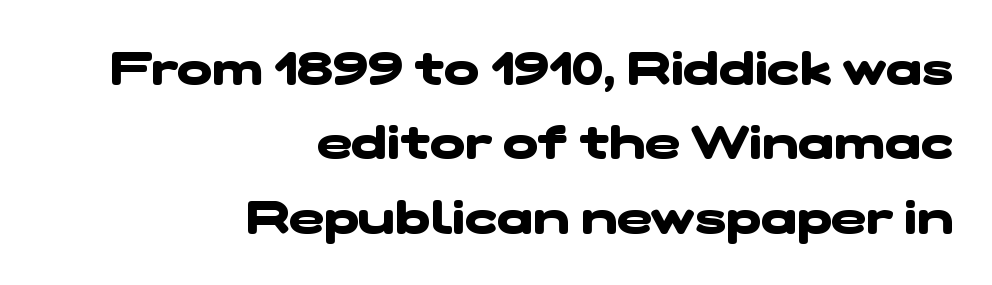
Q: Is the text bold? A: Yes.
Q: Is the typeface a serif or a sans-serif typeface? A: Sans-serif.
Q: Is the text underlined? A: No.
Q: How is the paragraph aligned? A: Right-aligned.
Q: Is the spacing between letters normal or unusually wide? A: Normal.
Q: Is the spacing between lines tight, normal or loose? A: Normal.
Q: Width (condensed, normal, or wide)? A: Wide.
Q: Stroke contrast? A: Low.
Q: x-height? A: Medium.
Q: Monospaced? A: No.
